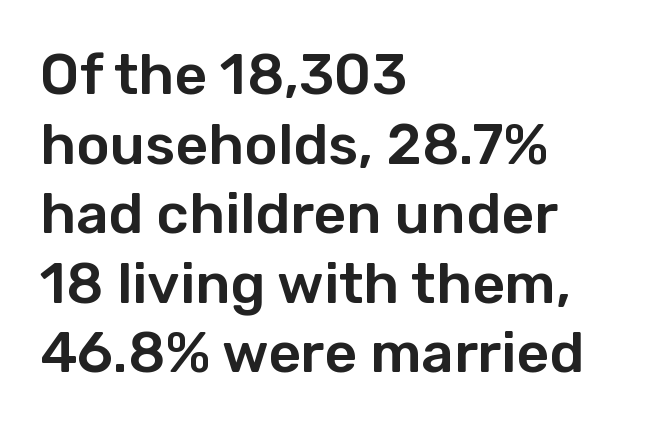
Style check: upright. You could not count columns in this text — the font is proportionally spaced. Casual observation: everything's shoved over to the left. What stands out about the letter spacing? Nothing — it is the standard amount.
